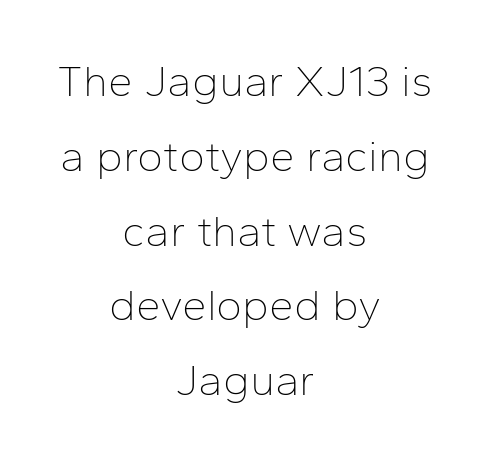
Does the copy run flush right? No — it is centered line by line. The baseline area is clear. One glance says typical: line gaps are just what's usual. The face used here is a sans, in the tradition of grotesques and geometrics. The cut favours lightness, reaching ordinary text weight at its darkest.
